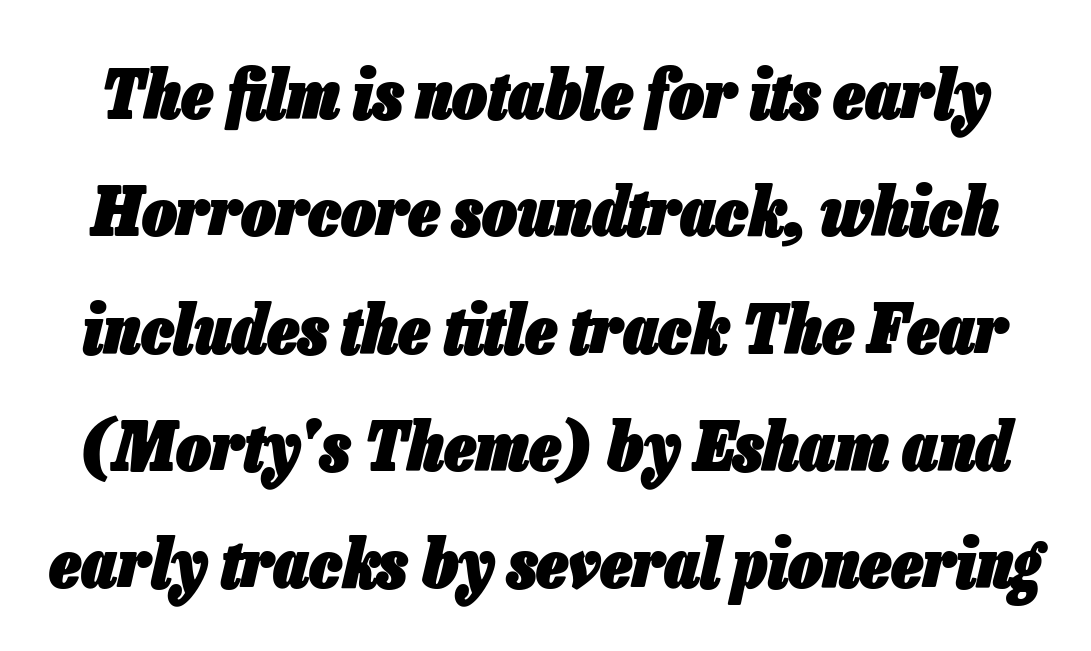
This block has exactly the height ordinary leading produces. Notice how the stems are inclined rather than vertical — that's the hallmark of italics. Note the varied advance widths — an 'i' is clearly narrower than an 'm'. The rendering keeps characters at their native spacing.
